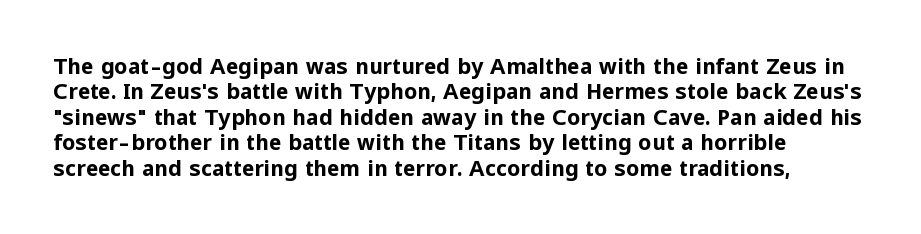
Q: Is the text bold? A: Yes.
Q: Is the text italic (slanted)? A: No, it is upright.
Q: Is the text underlined? A: No.
Q: Is the spacing between letters normal or unusually wide? A: Normal.
